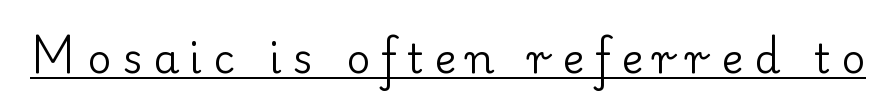
This is roman type, the default non-slanted kind. Think of a printed novel: that variable character pitch is what you see here. Substantial extra tracking has been applied to these lines. The rendering shows small feet on the letterforms — a serif design.
